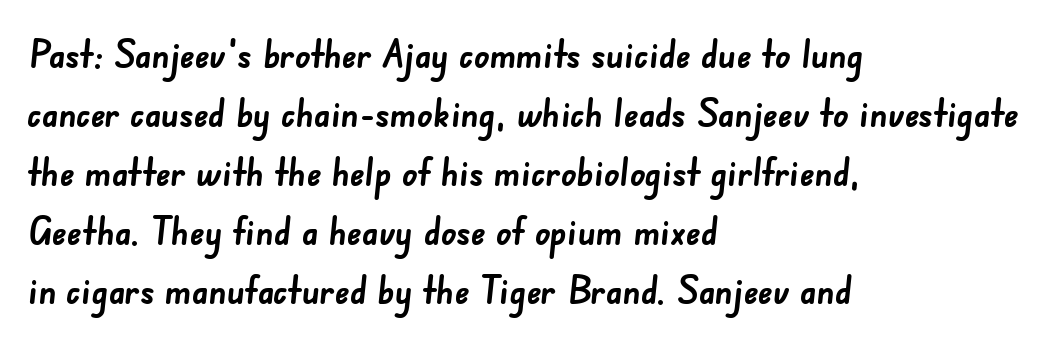
{"serif": "no", "bold": "yes", "weight": "semibold", "width": "normal", "stroke_contrast": "low", "x_height": "small", "monospaced": "no", "underline": "no", "align": "left", "line_spacing": "normal", "line_spacing_ratio": 1.55, "letter_spacing": "normal", "letter_spacing_em": 0.0, "glyph_px": 38}
